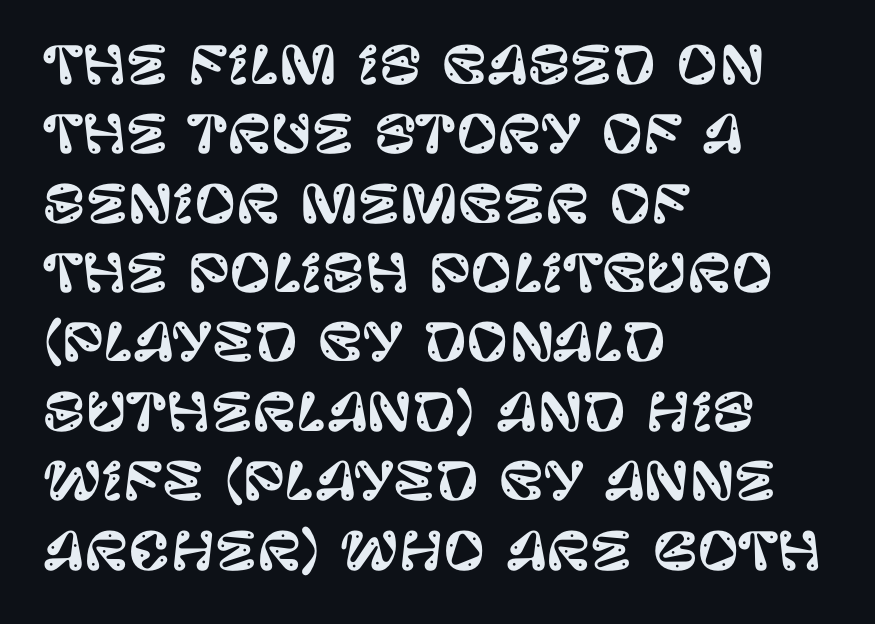
Q: Is the text italic (slanted)? A: Yes.
Q: Is the typeface a serif or a sans-serif typeface? A: Sans-serif.
Q: Is the text underlined? A: No.
Q: How is the paragraph aligned? A: Left-aligned.
Q: Is the spacing between letters normal or unusually wide? A: Normal.
Q: Is the spacing between lines tight, normal or loose? A: Normal.
Q: Width (condensed, normal, or wide)? A: Normal.
Q: Stroke contrast? A: Low.
Q: x-height? A: Large.
Q: Monospaced? A: No.
